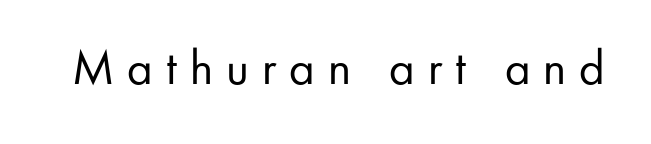
Q: Is the text bold? A: No.
Q: Is the text italic (slanted)? A: No, it is upright.
Q: Is the typeface a serif or a sans-serif typeface? A: Sans-serif.
Q: Is the text underlined? A: No.
Q: Is the spacing between letters normal or unusually wide? A: Unusually wide.
Q: Width (condensed, normal, or wide)? A: Normal.
Q: Stroke contrast? A: Low.
Q: x-height? A: Small.
Q: Monospaced? A: No.
